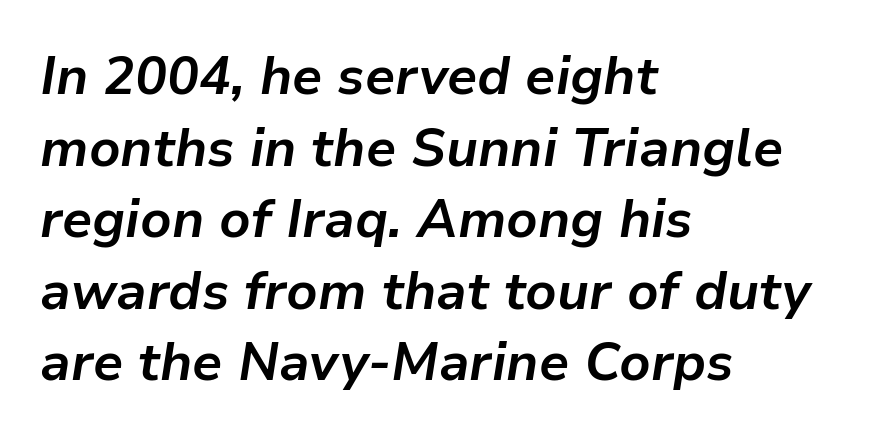
The image shows 53 px bold type, italic (leaning right); set left-aligned, normal line spacing (1.35x), normal letter spacing, not underlined; low stroke contrast and a medium x-height.
